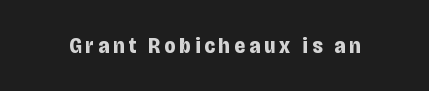
The image shows 22 px bold type, upright; set not underlined.
